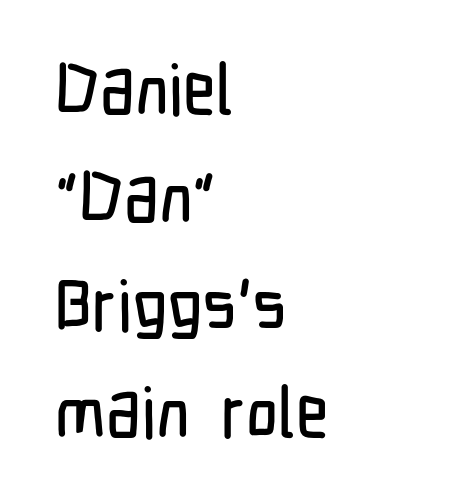
Q: Is the text italic (slanted)? A: No, it is upright.
Q: Is the typeface a serif or a sans-serif typeface? A: Sans-serif.
Q: Is the text underlined? A: No.
Q: How is the paragraph aligned? A: Left-aligned.
Q: Is the spacing between letters normal or unusually wide? A: Normal.
Q: Is the spacing between lines tight, normal or loose? A: Normal.
Q: Width (condensed, normal, or wide)? A: Condensed.
Q: Stroke contrast? A: Low.
Q: x-height? A: Medium.
Q: Monospaced? A: No.
